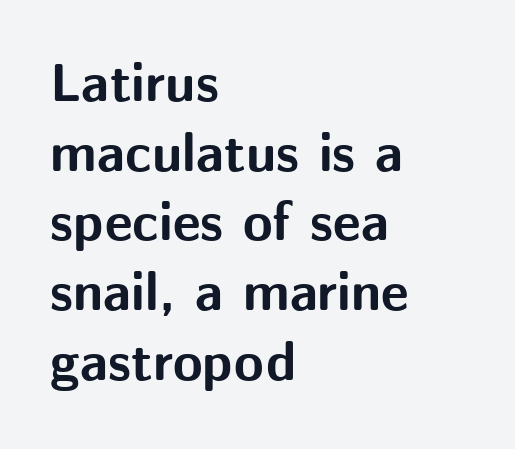
The image shows 54 px bold sans-serif type, upright; set left-aligned, normal line spacing (1.29x), normal letter spacing, not underlined; medium stroke contrast and a medium x-height.
